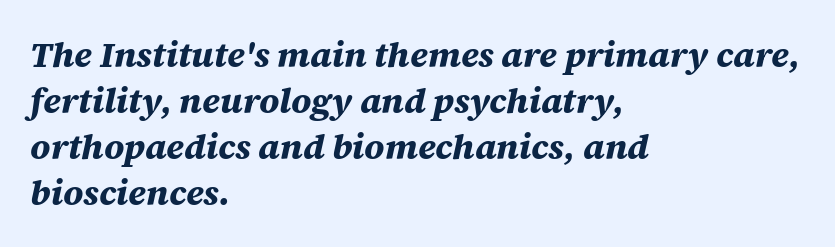
The image shows 35 px bold type, italic (leaning right); set left-aligned, normal line spacing (1.31x), normal letter spacing, not underlined; medium stroke contrast and a large x-height.
